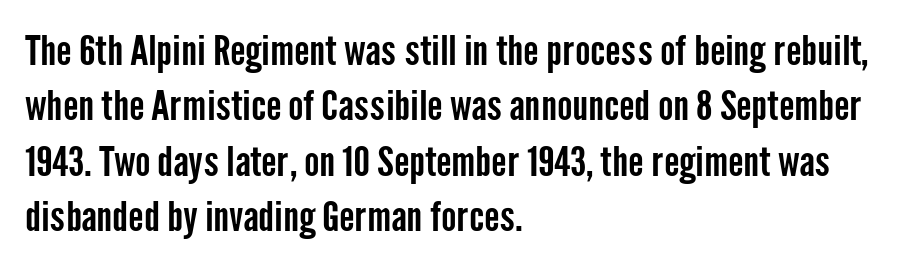
{"serif": "no", "italic": "no", "width": "condensed", "stroke_contrast": "low", "x_height": "medium", "monospaced": "no", "underline": "no", "align": "left", "line_spacing": "normal", "line_spacing_ratio": 1.35, "letter_spacing": "normal", "letter_spacing_em": 0.0, "glyph_px": 41}
